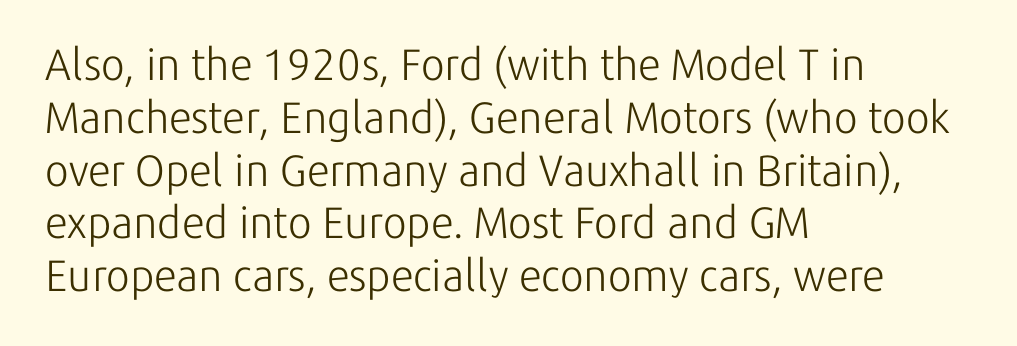
The area under the type is left untouched. The specimen reads as upright at a glance. The paragraph shown leans on its left margin. Compared with a typical body face, this is equally light or lighter still. Tracking value appears to be zero — textbook default spacing. The face used here is proportionally spaced, like ordinary book or web type.
